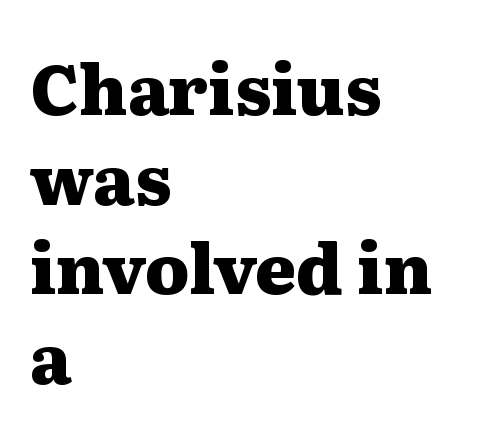
The image shows 69 px heavy, wide serif type, upright; set left-aligned, normal line spacing (1.3x), normal letter spacing, not underlined; medium stroke contrast and a medium x-height.
